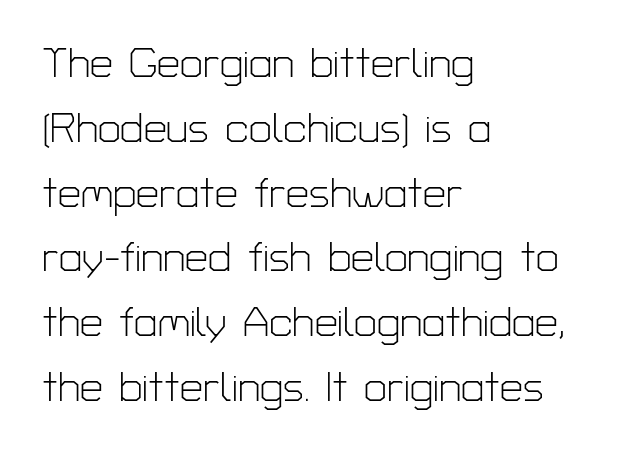
{"serif": "no", "italic": "no", "bold": "no", "weight": "light", "width": "normal", "stroke_contrast": "low", "x_height": "medium", "monospaced": "no", "underline": "no", "align": "left", "line_spacing": "normal", "line_spacing_ratio": 1.58, "letter_spacing": "normal", "letter_spacing_em": 0.0, "glyph_px": 41}
